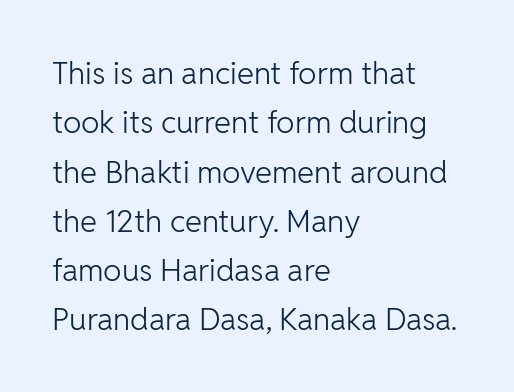
The image shows 31 px light sans-serif type, upright; set left-aligned, normal line spacing (1.59x), normal letter spacing, not underlined; low stroke contrast and a medium x-height.
